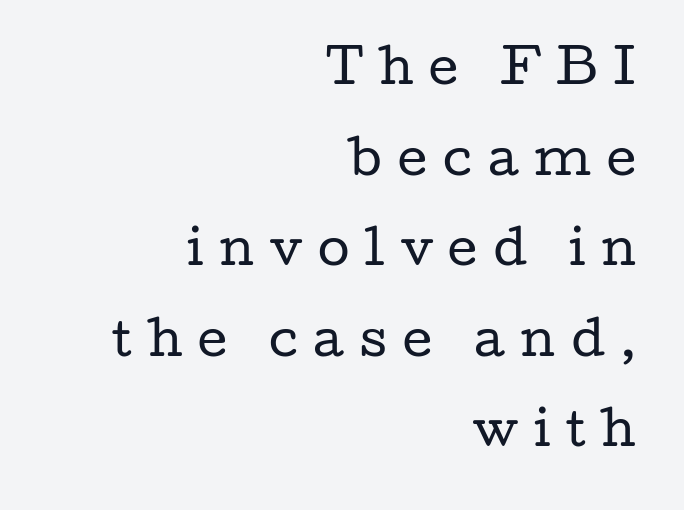
The image shows 46 px regular-weight, wide serif type, upright; set right-aligned, loose line spacing (1.97x), unusually wide letter spacing (+0.34 em), not underlined; low stroke contrast and a medium x-height.
